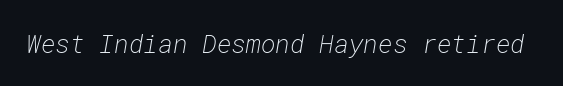
The weight would be labelled regular, book, light, or lighter still. Rendered with sloped, italic letterforms. Any mark beneath the type? The region is blank. A typesetter would call this zero additional tracking.
